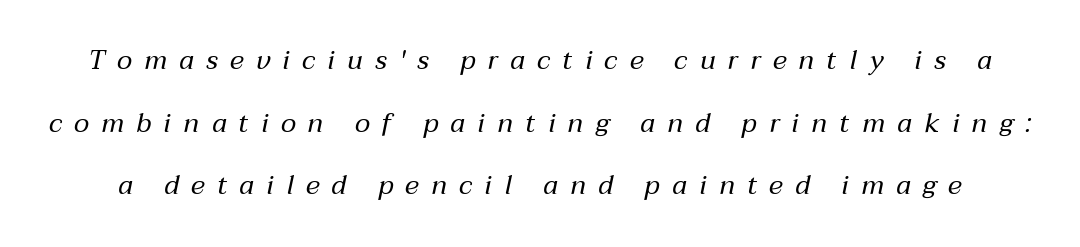
Stroke mass is kept to a normal reading level or below. Characters are canted at an angle relative to the baseline's perpendicular. The passage shown stacks its lines with a broad gap. No word sits above an underline. Honestly, the letter spacing is so wide it's the main thing you notice.
